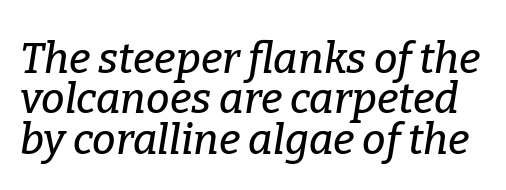
The image shows 42 px serif type, italic (leaning right); set tight line spacing (0.96x), normal letter spacing, not underlined; low stroke contrast and a medium x-height.
